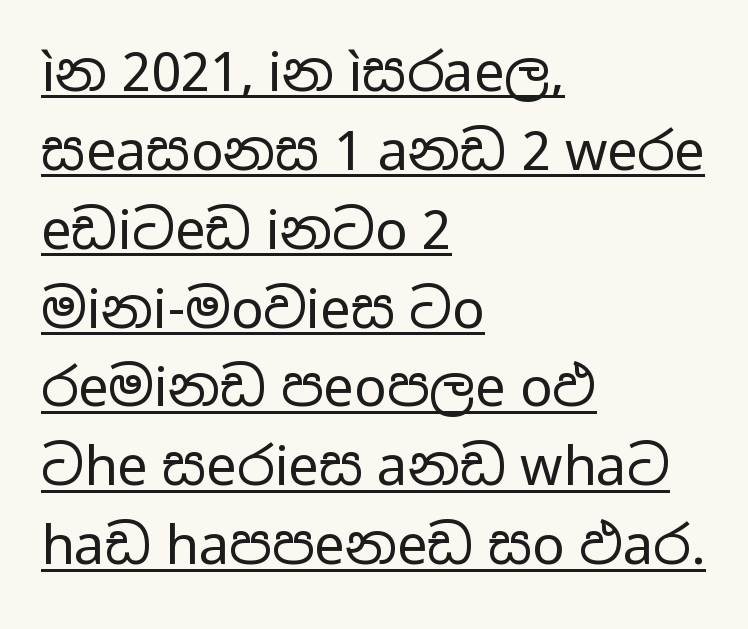
The strokes carry an ordinary text weight at most. Spacing verdict: proportional, widths tailored to each character. Reading down the block, your eye returns to a fixed left position each line. It's the straight-up-and-down kind of type.
